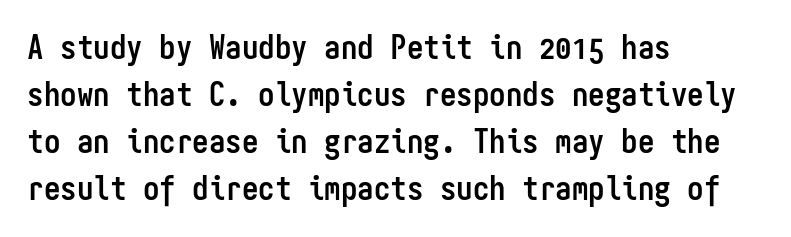
{"serif": "no", "italic": "no", "bold": "yes", "weight": "semibold", "width": "condensed", "stroke_contrast": "low", "x_height": "medium", "monospaced": "yes", "underline": "no", "align": "left", "line_spacing": "normal", "line_spacing_ratio": 1.42, "letter_spacing": "normal", "letter_spacing_em": 0.0, "glyph_px": 33}
